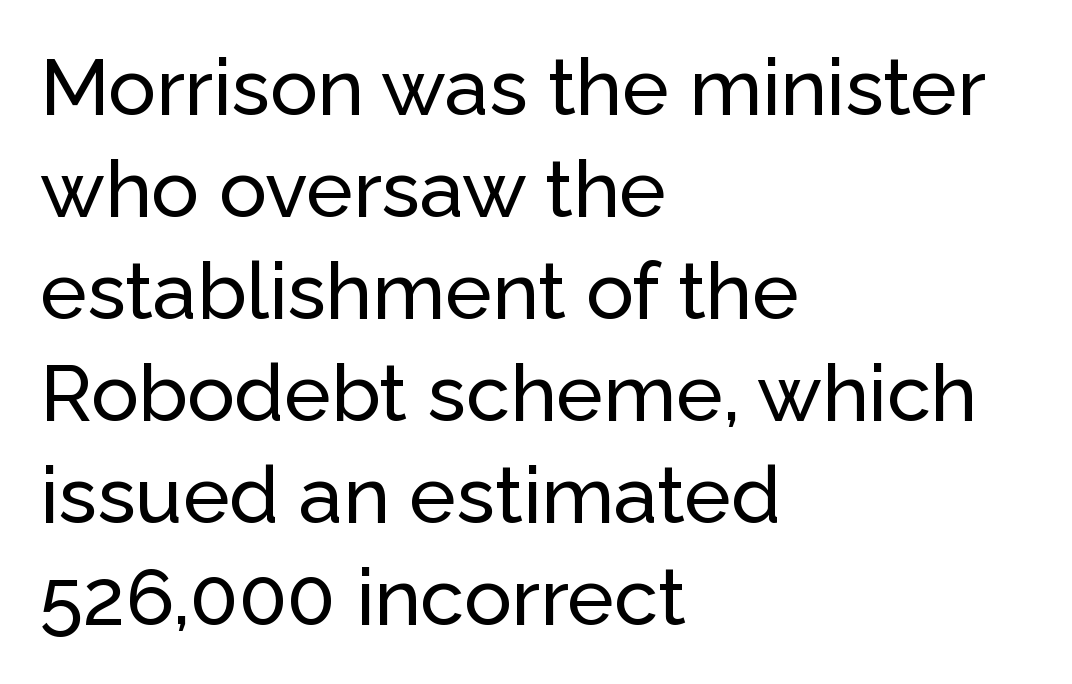
The strip under each line holds only bare page. In terms of posture, this sample is upright. These lines stack with their left ends in a neat column. Regular leading.
